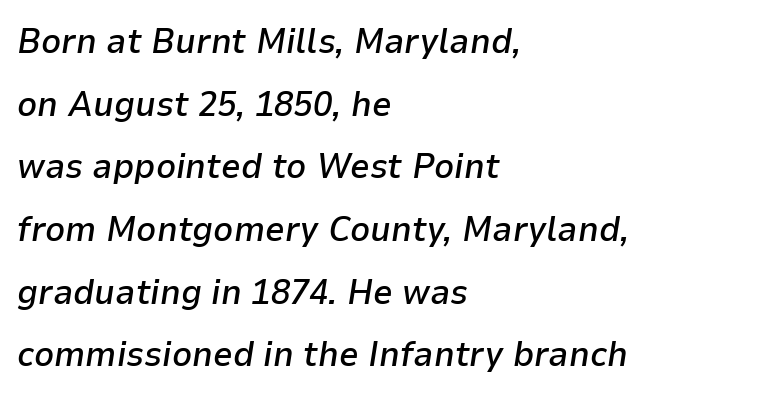
The image shows 35 px semibold type, italic (leaning right); set left-aligned, line spacing 1.79x, normal letter spacing, not underlined; low stroke contrast and a medium x-height.
